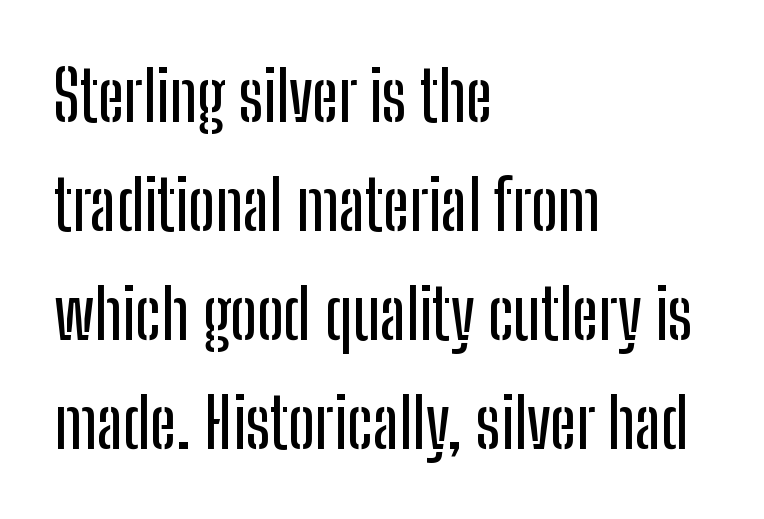
Each letter's strokes conclude bluntly, with no projecting serifs. The block of text has a typical density, with ordinary space between rows. Spacing verdict: proportional, widths tailored to each character. Quick note: underline off. Spacing between characters is what you'd get straight out of the box.
